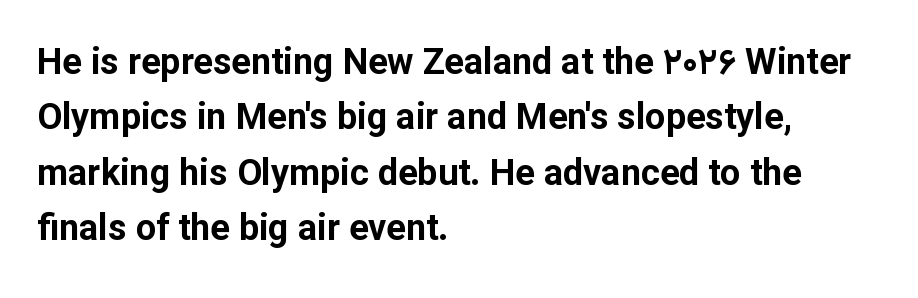
A typesetter would call this leading conventional body-copy spacing. Check under the words: just untouched page. This is sans-serif lettering, the kind often seen on screens and signage. The tracking reads as untouched default to a designer's eye. This sample has the flowing, uneven cadence of proportional lettering.
